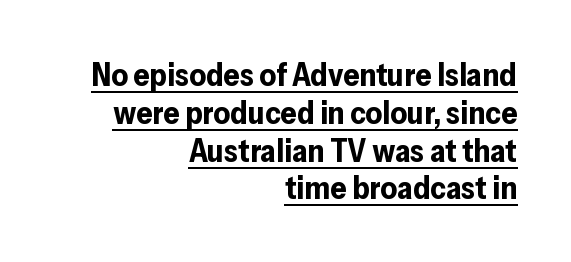
The image shows 32 px bold sans-serif type, upright; set right-aligned, line spacing 1.18x, normal letter spacing, underlined; low stroke contrast and a medium x-height.
